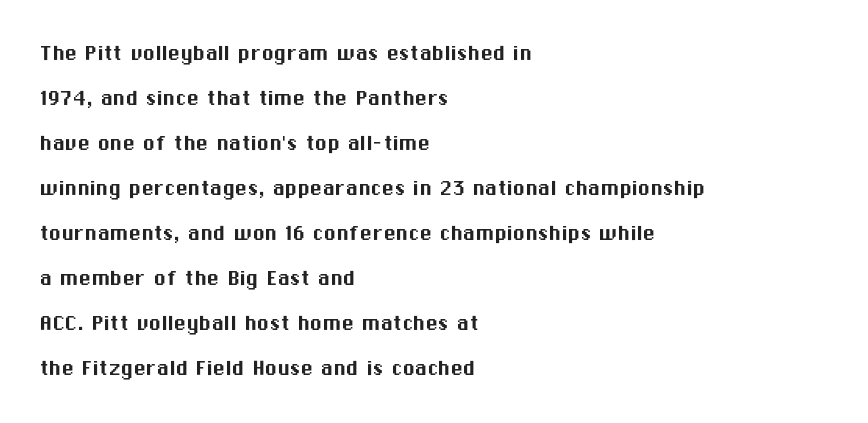
The words here are not underlined. Ascenders rise straight up at ninety degrees. How are the letters spaced? Ordinarily, with no added tracking. The passage is arranged the way most books set body copy — flush left.
